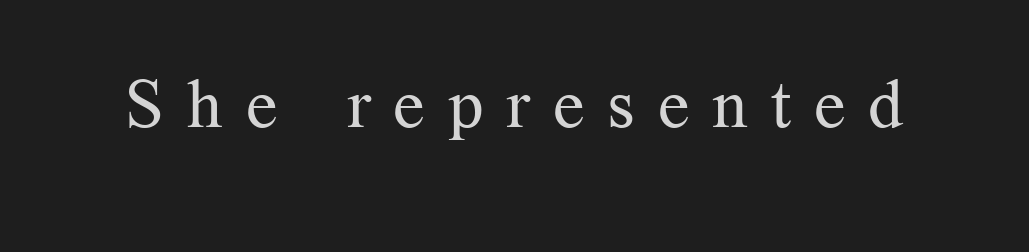
{"serif": "yes", "italic": "no", "bold": "no", "weight": "regular", "width": "normal", "stroke_contrast": "medium", "x_height": "medium", "monospaced": "no", "underline": "no", "letter_spacing": "wide", "letter_spacing_em": 0.33, "glyph_px": 69}
